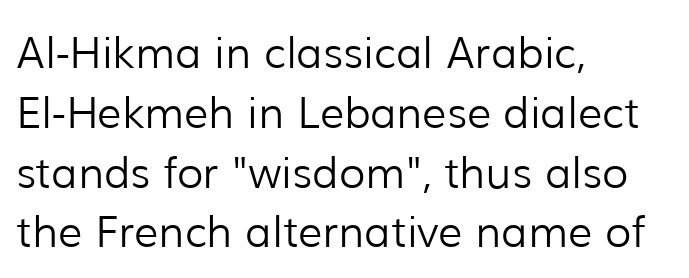
Heft: none added — not bold. The face used here is rendered with its standard letterfit. Observe the absence of serifs on each vertical stroke in this sample. The area under the type is left untouched. Here the designer chose a conventional face with non-uniform glyph widths.
